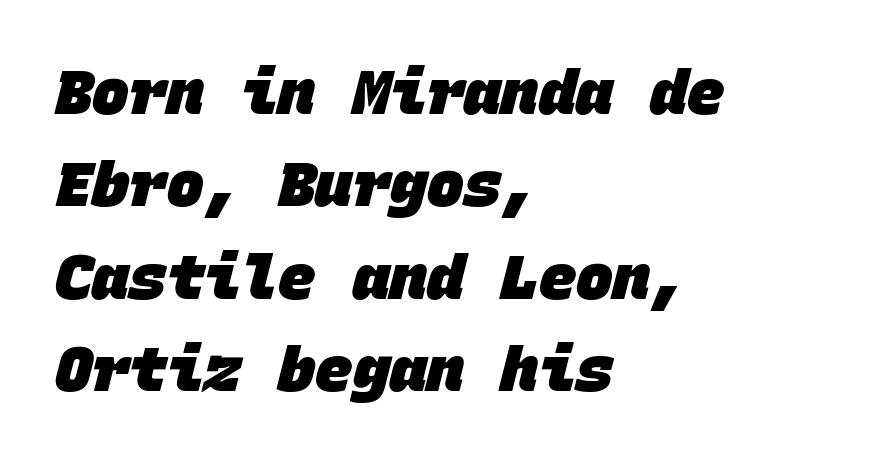
{"serif": "no", "bold": "yes", "weight": "heavy", "width": "normal", "stroke_contrast": "low", "x_height": "large", "monospaced": "yes", "underline": "no", "align": "left", "line_spacing": "normal", "line_spacing_ratio": 1.49, "letter_spacing": "normal", "letter_spacing_em": 0.0, "glyph_px": 62}
